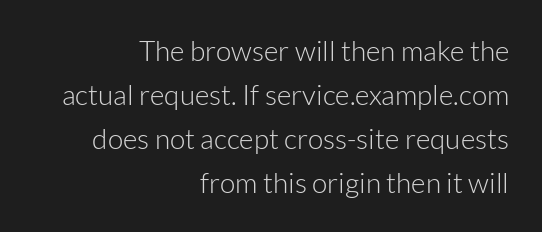
The image shows 28 px light sans-serif type, upright; set right-aligned, normal line spacing (1.57x), normal letter spacing, not underlined; low stroke contrast and a medium x-height.
